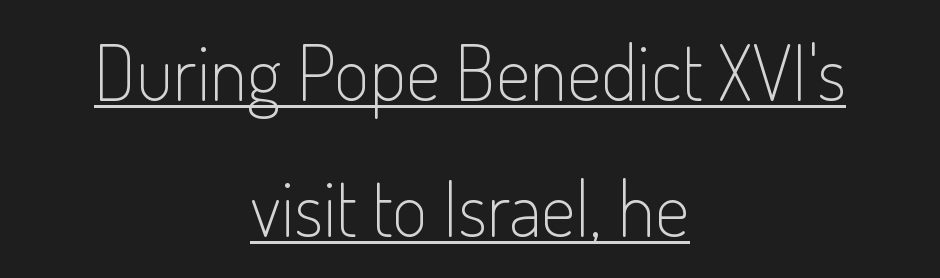
Weight: regular or lighter. Upright lettering throughout. Line starts and ends both wander, symmetrically. The passage shown has conventional tracking throughout.
